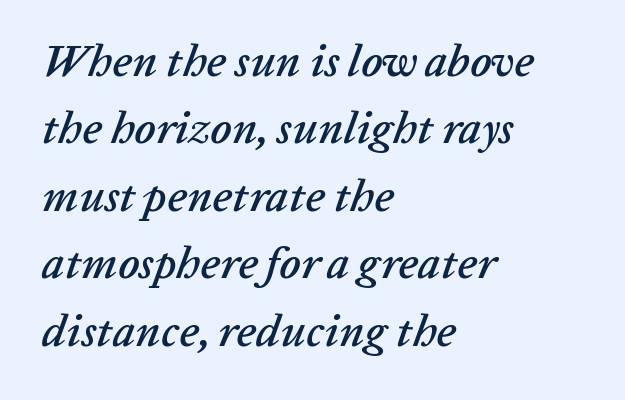
The image shows 45 px text type, italic (leaning right); set left-aligned, normal line spacing (1.5x), normal letter spacing, not underlined; low stroke contrast and a medium x-height.
